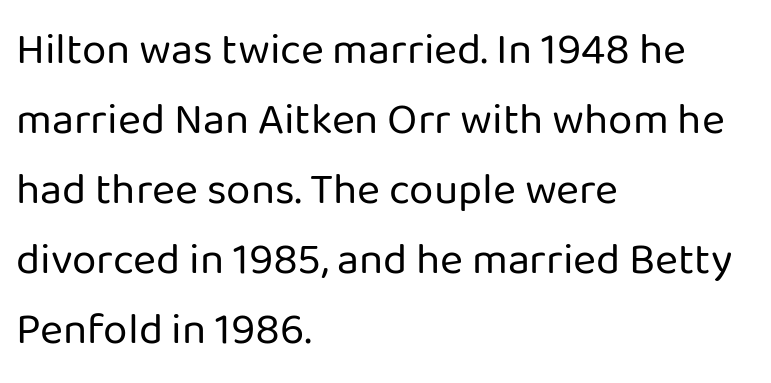
These lines are rendered in a variable-pitch font. This sample is left-justified, so line endings fall wherever the words run out. It's the straight-up-and-down kind of type. The zone under the glyphs is completely vacant. You could call the tracking neutral — neither tight nor loose. Compared with a typical body face, this is equally light or lighter still.
